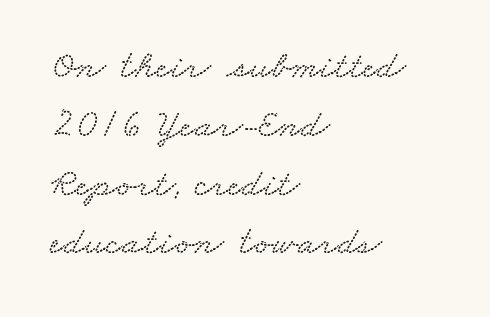
Do the characters align in a grid? No, the font is proportional. The passage shown stacks its lines at a standard gap. The rendering anchors every line to the left-hand side. The letters sit at their default tracking, neither squeezed nor spread. Any mark beneath the type? The region is blank.
